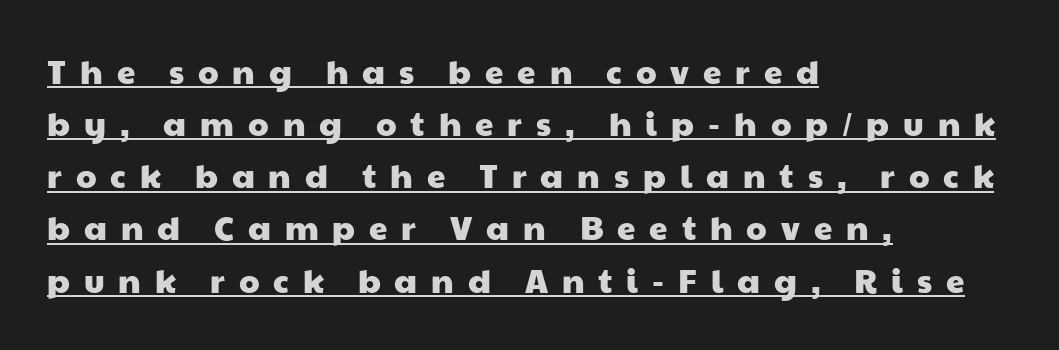
Each line of the rendering has a horizontal stroke beneath the glyphs. Notice how descenders clear the ascenders below comfortably — that's standard leading. Proportional: the letters do not fall into vertical columns. The passage shown is typeset with a sans-serif family. These lines have a slow, spaced-out rhythm from letter to letter.
